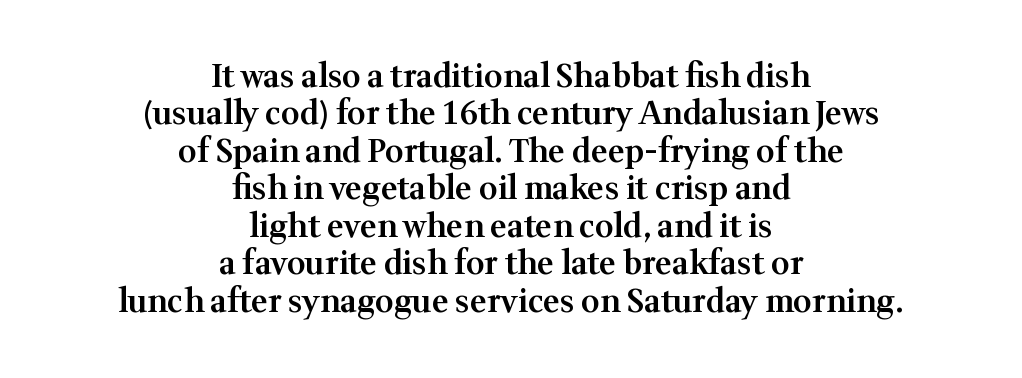
{"serif": "yes", "italic": "no", "bold": "semi", "weight": "semibold", "width": "normal", "stroke_contrast": "medium", "x_height": "medium", "monospaced": "no", "underline": "no", "align": "center", "line_spacing_ratio": 1.17, "letter_spacing": "normal", "letter_spacing_em": 0.0, "glyph_px": 32}
